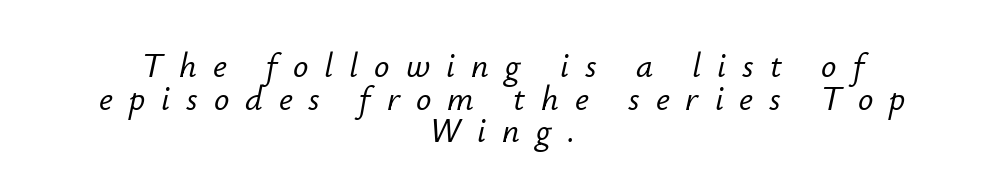
Q: Is the text italic (slanted)? A: Yes, it leans right by about 12 degrees.
Q: Is the text underlined? A: No.
Q: How is the paragraph aligned? A: Centered.
Q: Is the spacing between letters normal or unusually wide? A: Unusually wide.
Q: Is the spacing between lines tight, normal or loose? A: Tight.
Q: Width (condensed, normal, or wide)? A: Normal.
Q: Stroke contrast? A: Low.
Q: x-height? A: Small.
Q: Monospaced? A: No.
